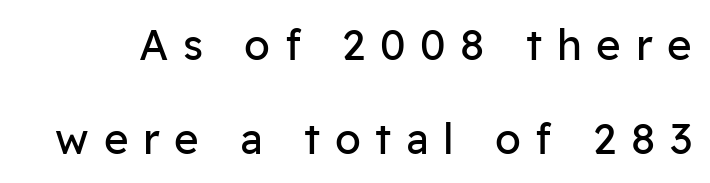
{"serif": "no", "italic": "no", "bold": "no", "weight": "regular", "width": "normal", "stroke_contrast": "low", "x_height": "medium", "monospaced": "no", "underline": "no", "line_spacing": "loose", "line_spacing_ratio": 2.23, "letter_spacing": "wide", "letter_spacing_em": 0.35, "glyph_px": 42}
